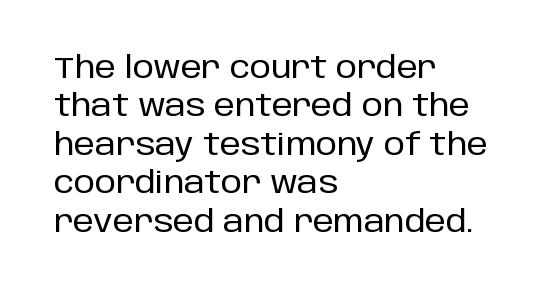
The image shows 30 px sans-serif type, upright; set left-aligned, normal line spacing (1.28x), normal letter spacing, not underlined; low stroke contrast and a large x-height.
